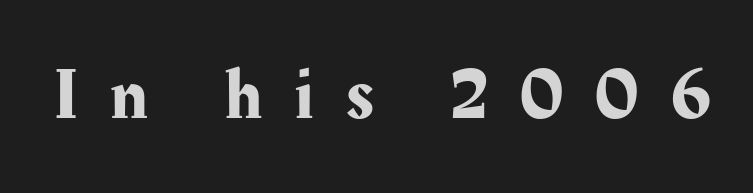
{"serif": "yes", "italic": "no", "width": "normal", "stroke_contrast": "medium", "x_height": "medium", "monospaced": "no", "underline": "no", "letter_spacing": "wide", "letter_spacing_em": 0.45, "glyph_px": 72}
